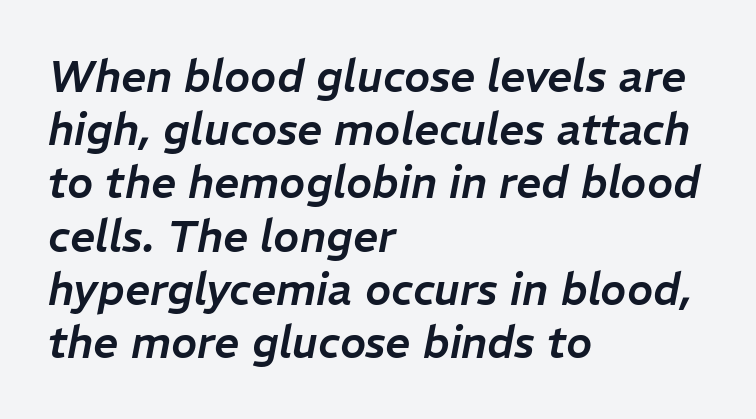
{"italic": "yes", "lean": "right", "slant_degrees": 11, "width": "normal", "stroke_contrast": "low", "x_height": "medium", "monospaced": "no", "underline": "no", "align": "left", "line_spacing_ratio": 1.21, "letter_spacing": "normal", "letter_spacing_em": 0.0, "glyph_px": 44}
